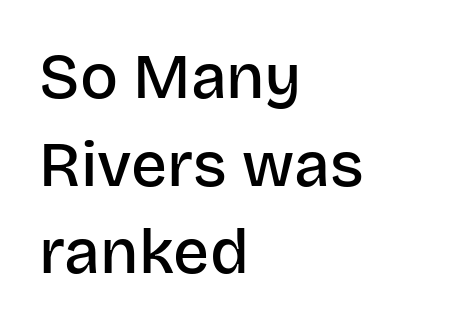
{"serif": "no", "italic": "no", "bold": "semi", "weight": "semibold", "width": "normal", "stroke_contrast": "low", "x_height": "large", "monospaced": "no", "underline": "no", "align": "left", "line_spacing": "normal", "line_spacing_ratio": 1.39, "letter_spacing": "normal", "letter_spacing_em": 0.0, "glyph_px": 63}
